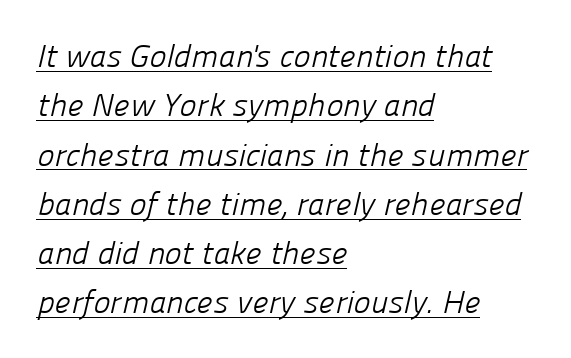
Q: Is the text bold? A: No.
Q: Is the typeface a serif or a sans-serif typeface? A: Sans-serif.
Q: Is the text underlined? A: Yes.
Q: How is the paragraph aligned? A: Left-aligned.
Q: Is the spacing between letters normal or unusually wide? A: Normal.
Q: Is the spacing between lines tight, normal or loose? A: Normal.
Q: Width (condensed, normal, or wide)? A: Normal.
Q: Stroke contrast? A: Low.
Q: x-height? A: Medium.
Q: Monospaced? A: No.
